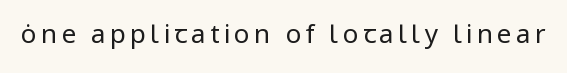
The image shows 26 px text type, upright; set not underlined.
